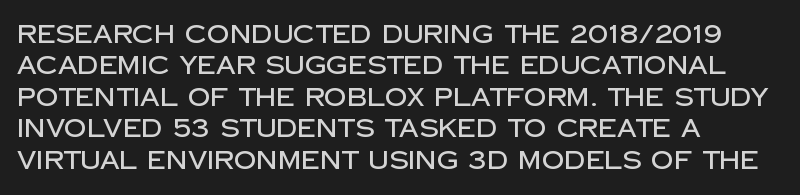
{"italic": "no", "underline": "no", "align": "left", "line_spacing": "normal", "line_spacing_ratio": 1.26, "letter_spacing": "normal", "letter_spacing_em": 0.0, "glyph_px": 25}
